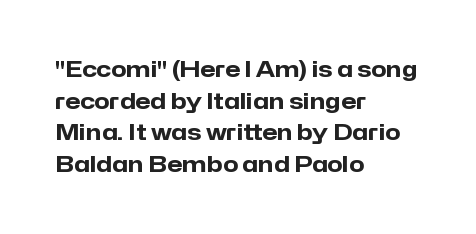
Beneath every word, the page is bare. Successive baselines arrive at the customary interval. It's the straight-up-and-down kind of type. Which margin do the lines hug? The left one — the right edge is uneven. Thick stems and heavy bowls — unmistakably bold.
